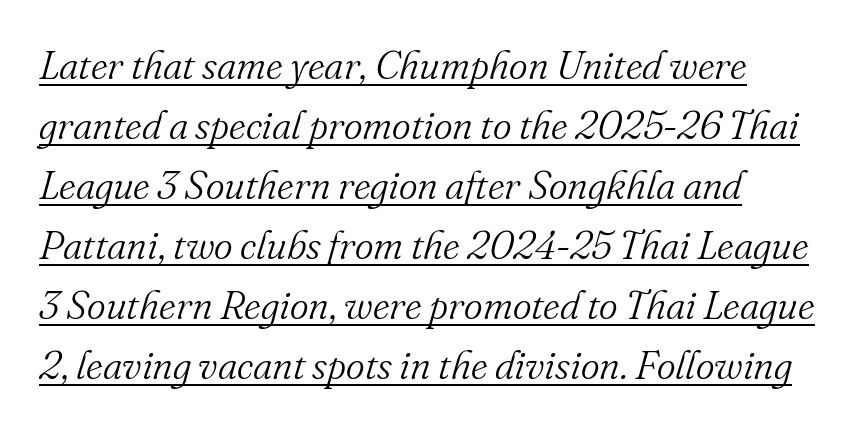
{"serif": "yes", "italic": "yes", "lean": "right", "slant_degrees": 16, "bold": "no", "weight": "light", "width": "normal", "stroke_contrast": "medium", "x_height": "small", "monospaced": "no", "underline": "yes", "align": "left", "line_spacing": "normal", "line_spacing_ratio": 1.5, "letter_spacing": "normal", "letter_spacing_em": 0.0, "glyph_px": 40}
